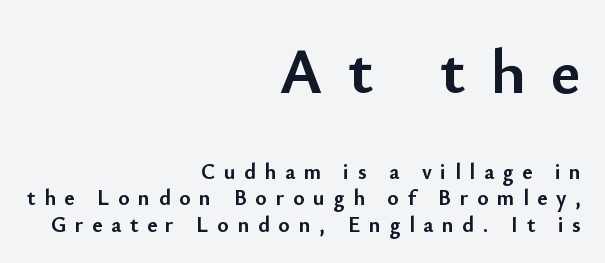
Q: Is the text bold? A: Yes.
Q: Is the text italic (slanted)? A: No, it is upright.
Q: Is the typeface a serif or a sans-serif typeface? A: Sans-serif.
Q: Is the text underlined? A: No.
Q: How is the paragraph aligned? A: Right-aligned.
Q: Is the spacing between letters normal or unusually wide? A: Unusually wide.
Q: Which block of text is set in a larger size, the first (top) or the second (bottom)? A: The first (top) one.
Q: Width (condensed, normal, or wide)? A: Normal.
Q: Stroke contrast? A: Low.
Q: x-height? A: Small.
Q: Monospaced? A: No.
